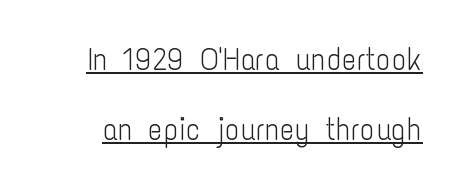
Q: Is the text bold? A: No.
Q: Is the text italic (slanted)? A: No, it is upright.
Q: Is the typeface a serif or a sans-serif typeface? A: Sans-serif.
Q: Is the text underlined? A: Yes.
Q: Is the spacing between letters normal or unusually wide? A: Normal.
Q: Is the spacing between lines tight, normal or loose? A: Loose.
Q: Width (condensed, normal, or wide)? A: Condensed.
Q: Stroke contrast? A: Low.
Q: x-height? A: Medium.
Q: Monospaced? A: No.
